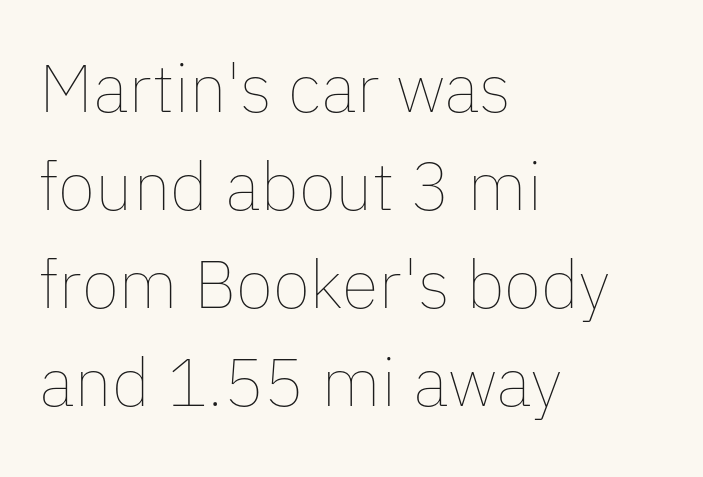
The image shows 68 px thin type, upright; set left-aligned, normal line spacing (1.44x), normal letter spacing, not underlined; low stroke contrast and a medium x-height.
